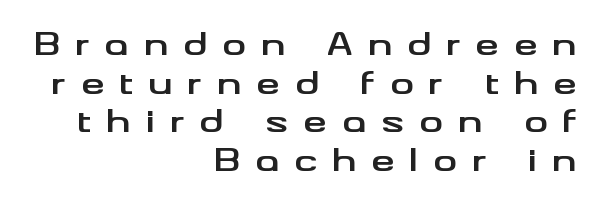
{"serif": "no", "italic": "no", "bold": "yes", "weight": "bold", "width": "wide", "stroke_contrast": "medium", "x_height": "small", "monospaced": "no", "underline": "no", "align": "right", "line_spacing": "normal", "line_spacing_ratio": 1.29, "letter_spacing": "wide", "letter_spacing_em": 0.49, "glyph_px": 30}
